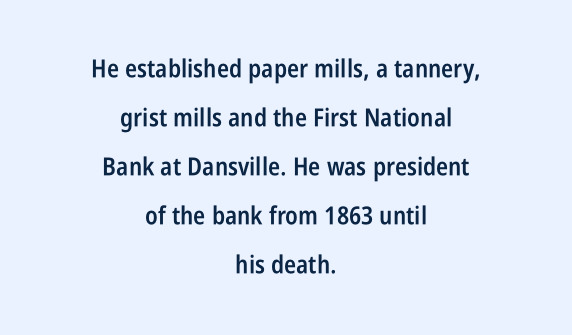
The image shows 25 px text type, upright; set centered, loose line spacing (1.96x), normal letter spacing, not underlined.
